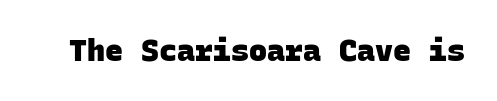
Q: Is the text bold? A: Yes.
Q: Is the typeface a serif or a sans-serif typeface? A: Sans-serif.
Q: Is the text underlined? A: No.
Q: Is the spacing between letters normal or unusually wide? A: Normal.
Q: Width (condensed, normal, or wide)? A: Normal.
Q: Stroke contrast? A: Low.
Q: x-height? A: Large.
Q: Monospaced? A: Yes.
